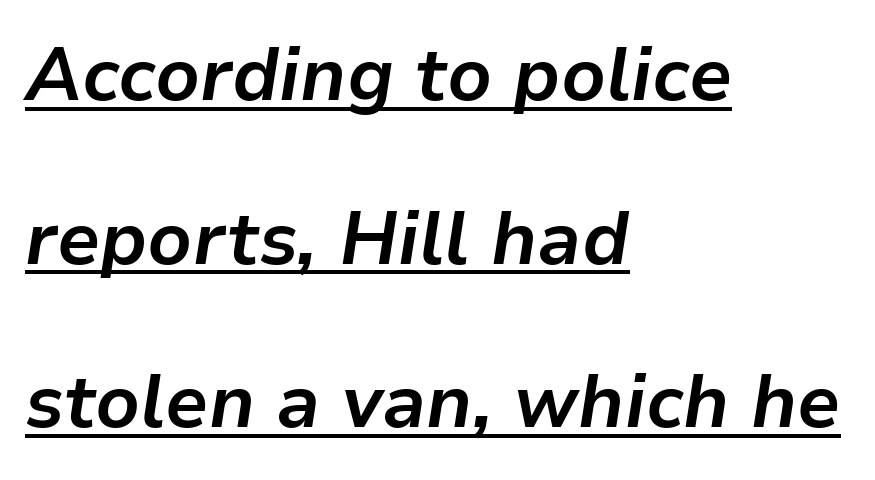
Q: Is the text bold? A: Yes.
Q: Is the text italic (slanted)? A: Yes, it leans right by about 9 degrees.
Q: Is the text underlined? A: Yes.
Q: How is the paragraph aligned? A: Left-aligned.
Q: Is the spacing between letters normal or unusually wide? A: Normal.
Q: Is the spacing between lines tight, normal or loose? A: Loose.
Q: Width (condensed, normal, or wide)? A: Normal.
Q: Stroke contrast? A: Low.
Q: x-height? A: Medium.
Q: Monospaced? A: No.
